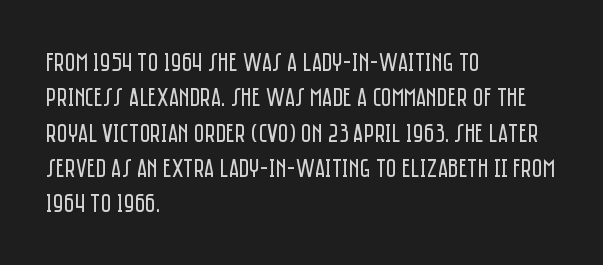
The image shows 26 px text type, upright; set left-aligned, normal line spacing (1.36x), normal letter spacing, not underlined.
